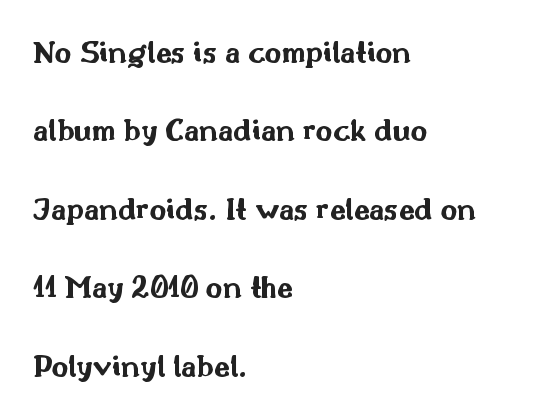
{"serif": "no", "italic": "no", "bold": "yes", "weight": "bold", "width": "wide", "stroke_contrast": "medium", "x_height": "small", "monospaced": "no", "underline": "no", "align": "left", "line_spacing": "loose", "line_spacing_ratio": 2.45, "letter_spacing": "normal", "letter_spacing_em": 0.0, "glyph_px": 32}
